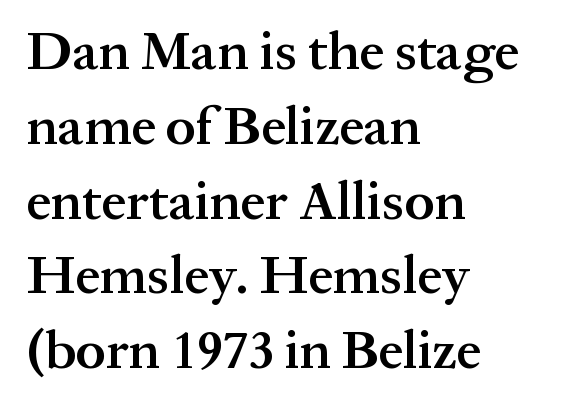
The image shows 55 px semibold serif type, upright; set left-aligned, normal line spacing (1.36x), normal letter spacing, not underlined; medium stroke contrast and a medium x-height.
